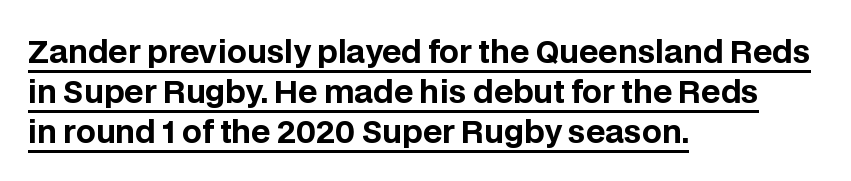
What weight is shown? A full bold with thick strokes. The text was rendered using a sans face with plain stroke endings. Notice how the stems are strictly vertical — no italics here. Each letter keeps its own natural width here, so spacing adapts to shape. The vertical gap from one line to the next is medium.
